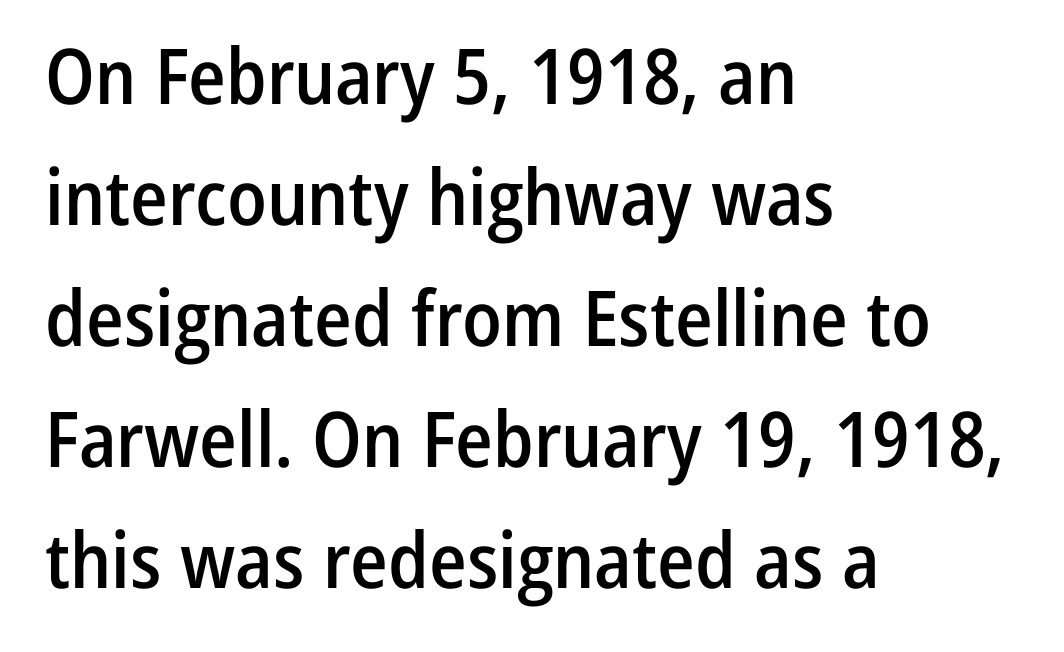
Notice how the passage keeps a crisp vertical edge on the left only. Tracking here is standard; glyphs follow each other at the usual distance. Proportional: the letters do not fall into vertical columns. The passage shown is not underscored anywhere. If you drew a line through each stem, it would be perfectly vertical.
